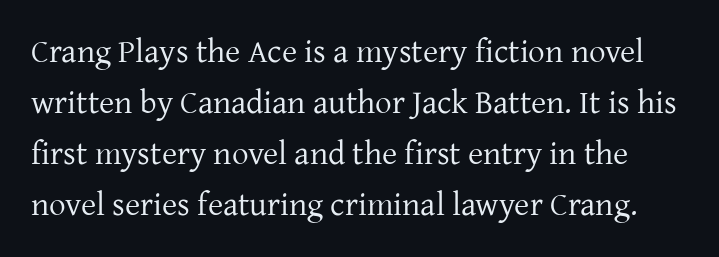
Q: Is the text bold? A: No.
Q: Is the text italic (slanted)? A: No, it is upright.
Q: Is the typeface a serif or a sans-serif typeface? A: Serif.
Q: Is the text underlined? A: No.
Q: Is the spacing between letters normal or unusually wide? A: Normal.
Q: Is the spacing between lines tight, normal or loose? A: Normal.
Q: Width (condensed, normal, or wide)? A: Normal.
Q: Stroke contrast? A: Low.
Q: x-height? A: Medium.
Q: Monospaced? A: No.
